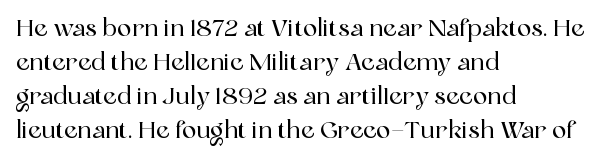
Q: Is the text italic (slanted)? A: No, it is upright.
Q: Is the text underlined? A: No.
Q: How is the paragraph aligned? A: Left-aligned.
Q: Is the spacing between letters normal or unusually wide? A: Normal.
Q: Is the spacing between lines tight, normal or loose? A: Normal.
